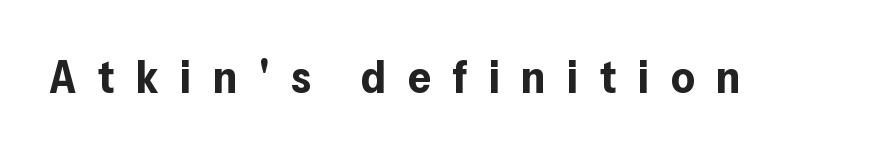
The image shows 45 px bold sans-serif type, upright; set unusually wide letter spacing (+0.48 em), not underlined; low stroke contrast and a medium x-height.
